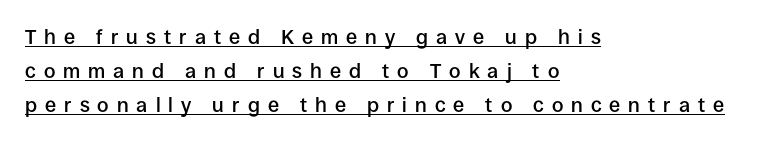
The image shows 20 px text type, upright; set left-aligned, normal line spacing (1.69x), unusually wide letter spacing (+0.4 em), underlined.
